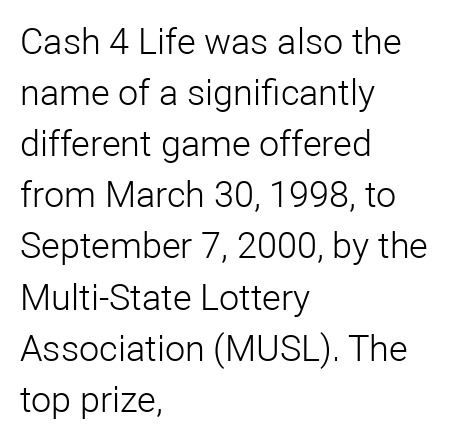
Q: Is the text bold? A: No.
Q: Is the text italic (slanted)? A: No, it is upright.
Q: Is the typeface a serif or a sans-serif typeface? A: Sans-serif.
Q: Is the text underlined? A: No.
Q: How is the paragraph aligned? A: Left-aligned.
Q: Is the spacing between letters normal or unusually wide? A: Normal.
Q: Is the spacing between lines tight, normal or loose? A: Normal.
Q: Width (condensed, normal, or wide)? A: Normal.
Q: Stroke contrast? A: Low.
Q: x-height? A: Medium.
Q: Monospaced? A: No.
